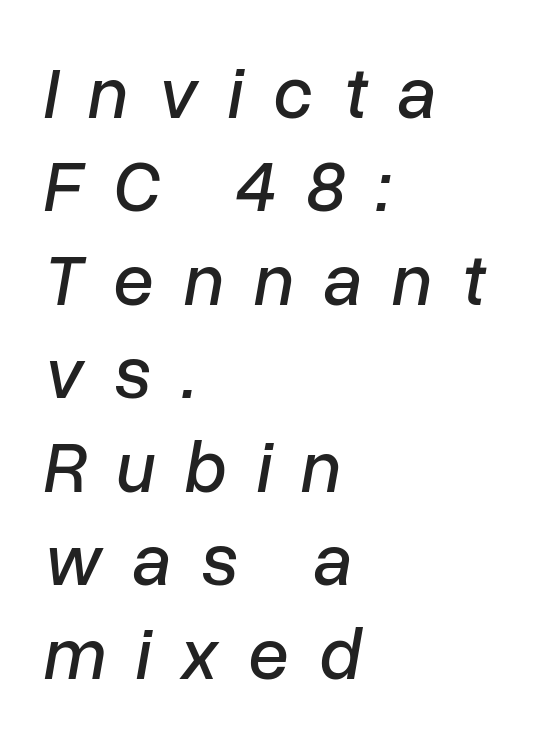
The image shows 73 px text type, italic (leaning right); set left-aligned, normal line spacing (1.28x), unusually wide letter spacing (+0.41 em), not underlined; low stroke contrast and a medium x-height.
